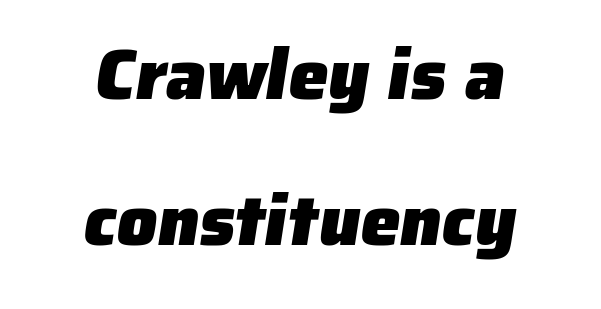
{"serif": "no", "bold": "yes", "weight": "heavy", "width": "normal", "stroke_contrast": "low", "x_height": "medium", "monospaced": "no", "underline": "no", "align": "center", "line_spacing": "loose", "line_spacing_ratio": 2.06, "letter_spacing": "normal", "letter_spacing_em": 0.0, "glyph_px": 71}
